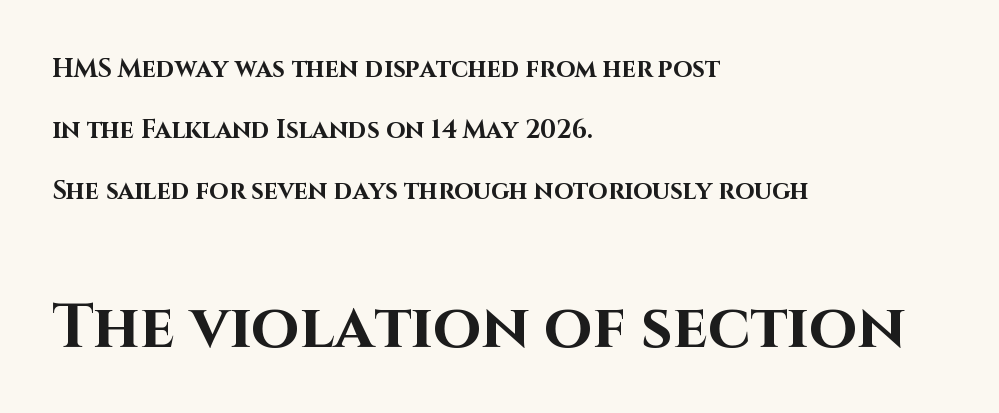
Q: Is the text bold? A: Yes.
Q: Is the text italic (slanted)? A: No, it is upright.
Q: Is the typeface a serif or a sans-serif typeface? A: Sans-serif.
Q: Is the text underlined? A: No.
Q: How is the paragraph aligned? A: Left-aligned.
Q: Is the spacing between letters normal or unusually wide? A: Normal.
Q: Is the spacing between lines tight, normal or loose? A: Loose.
Q: Which block of text is set in a larger size, the first (top) or the second (bottom)? A: The second (bottom) one.
Q: Width (condensed, normal, or wide)? A: Normal.
Q: Stroke contrast? A: High.
Q: x-height? A: Large.
Q: Monospaced? A: No.
